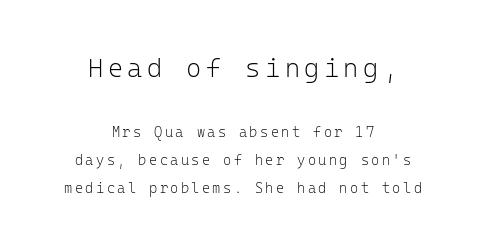
Q: Is the text bold? A: No.
Q: Is the text italic (slanted)? A: No, it is upright.
Q: Is the text underlined? A: No.
Q: How is the paragraph aligned? A: Centered.
Q: Is the spacing between lines tight, normal or loose? A: Loose.
Q: Which block of text is set in a larger size, the first (top) or the second (bottom)? A: The first (top) one.
